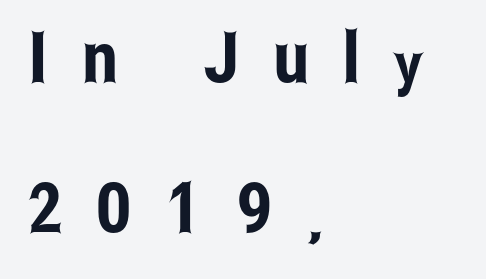
{"serif": "no", "italic": "no", "width": "condensed", "stroke_contrast": "low", "x_height": "medium", "monospaced": "no", "underline": "no", "align": "left", "line_spacing": "loose", "line_spacing_ratio": 2.14, "letter_spacing": "wide", "letter_spacing_em": 0.49, "glyph_px": 70}
